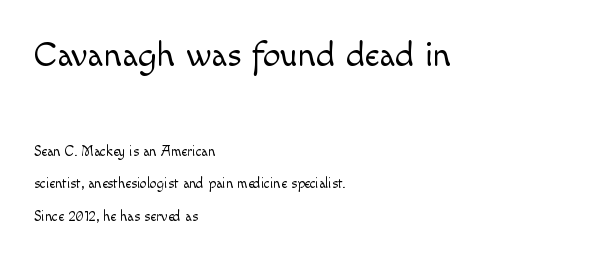
The image shows 35 px light sans-serif type, upright; set left-aligned, loose line spacing (2.31x), normal letter spacing, not underlined; the first (top) block is 2.5x larger; a small x-height.
